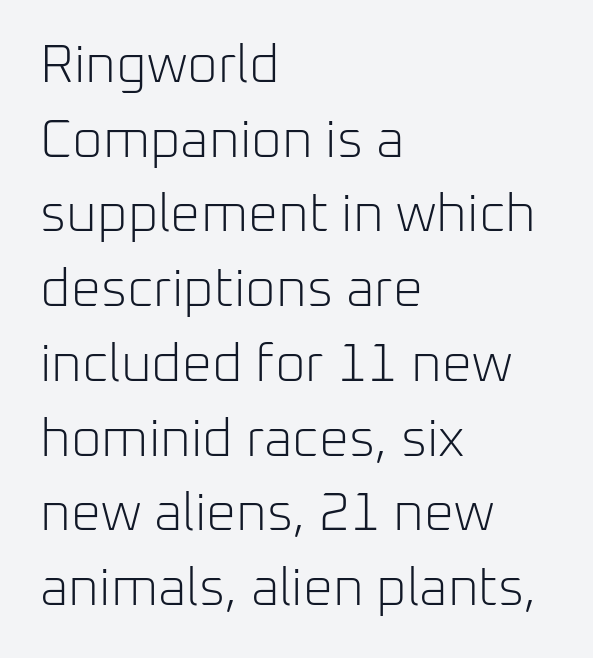
{"serif": "no", "italic": "no", "bold": "no", "weight": "light", "width": "normal", "stroke_contrast": "low", "x_height": "medium", "monospaced": "no", "underline": "no", "align": "left", "line_spacing": "normal", "line_spacing_ratio": 1.41, "letter_spacing": "normal", "letter_spacing_em": 0.0, "glyph_px": 53}
